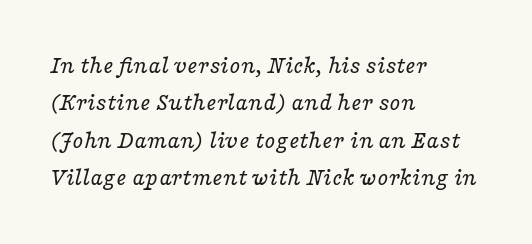
The image shows 25 px text type, italic (leaning right); set left-aligned, normal line spacing (1.5x), normal letter spacing, not underlined.
